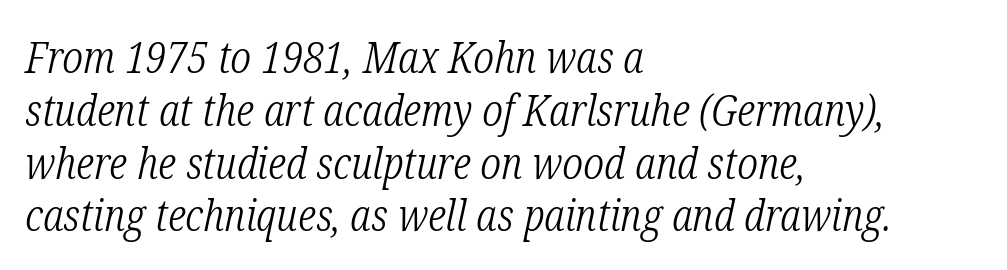
The image shows 44 px light, condensed serif type, italic (leaning right); set left-aligned, line spacing 1.2x, normal letter spacing, not underlined; low stroke contrast and a medium x-height.
